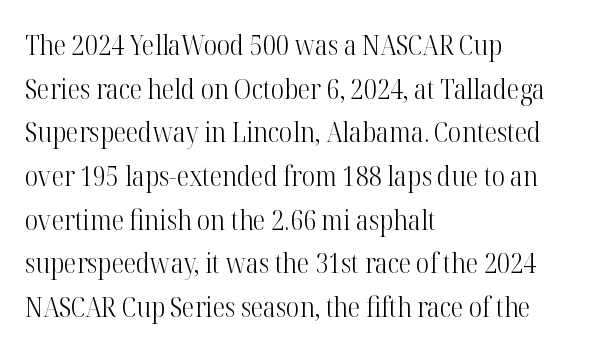
Note the varied advance widths — an 'i' is clearly narrower than an 'm'. Posture: straight, roman, zero tilt. Glance below the letters and you will spot only blank space. Letterform terminals end in serifs throughout the passage.
